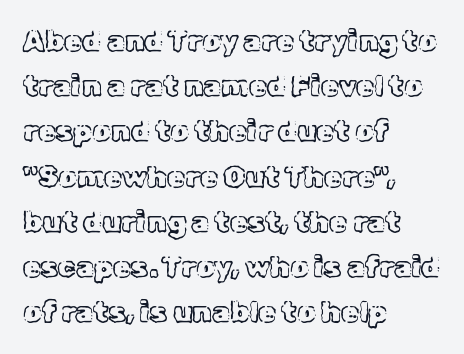
{"italic": "no", "width": "normal", "x_height": "medium", "monospaced": "no", "underline": "no", "align": "left", "line_spacing": "normal", "line_spacing_ratio": 1.56, "letter_spacing": "normal", "letter_spacing_em": 0.0, "glyph_px": 29}
